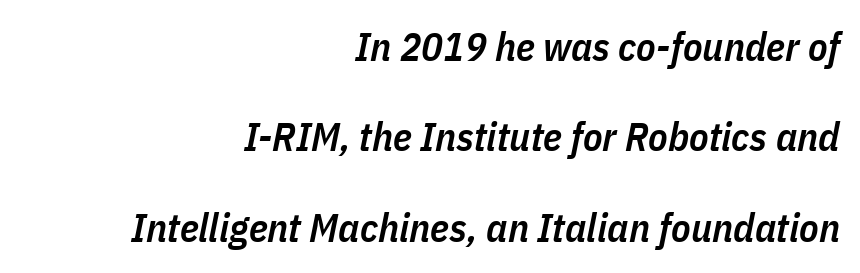
{"italic": "yes", "lean": "right", "slant_degrees": 11, "bold": "semi", "weight": "semibold", "width": "condensed", "stroke_contrast": "low", "x_height": "medium", "monospaced": "no", "underline": "no", "align": "right", "line_spacing": "loose", "line_spacing_ratio": 2.26, "letter_spacing": "normal", "letter_spacing_em": 0.0, "glyph_px": 40}
